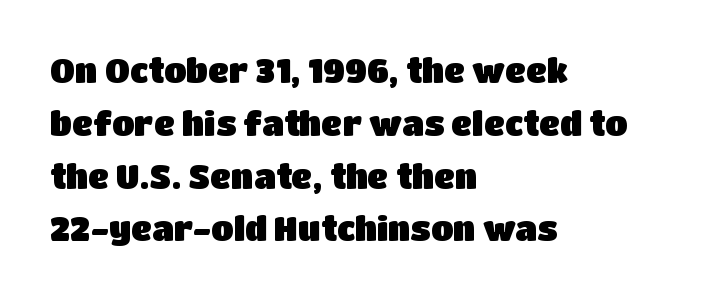
Q: Is the text italic (slanted)? A: No, it is upright.
Q: Is the typeface a serif or a sans-serif typeface? A: Sans-serif.
Q: Is the text underlined? A: No.
Q: How is the paragraph aligned? A: Left-aligned.
Q: Is the spacing between letters normal or unusually wide? A: Normal.
Q: Is the spacing between lines tight, normal or loose? A: Normal.
Q: Width (condensed, normal, or wide)? A: Normal.
Q: Stroke contrast? A: Low.
Q: x-height? A: Large.
Q: Monospaced? A: No.
